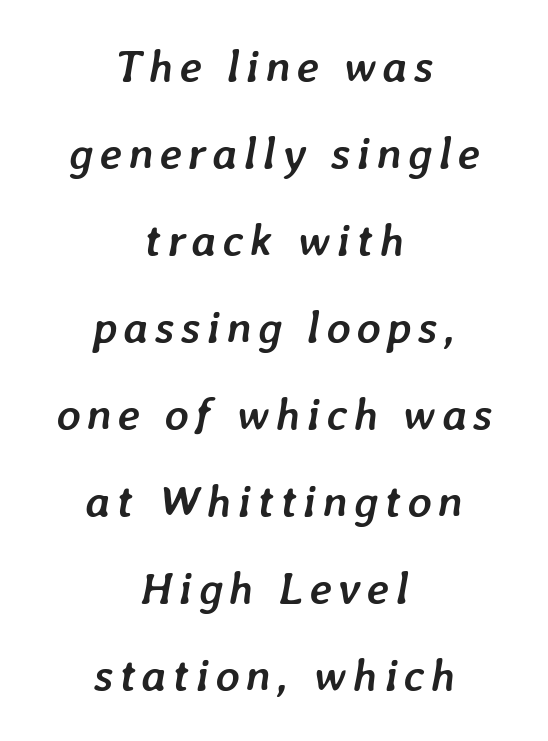
Italic: yes, the glyphs are oblique. Here the designer chose a conventional face with non-uniform glyph widths. Only glyphs here, with clear space below each row. Each glyph is drawn with heavy, bold strokes. In CSS terms this would be text-align: center.
